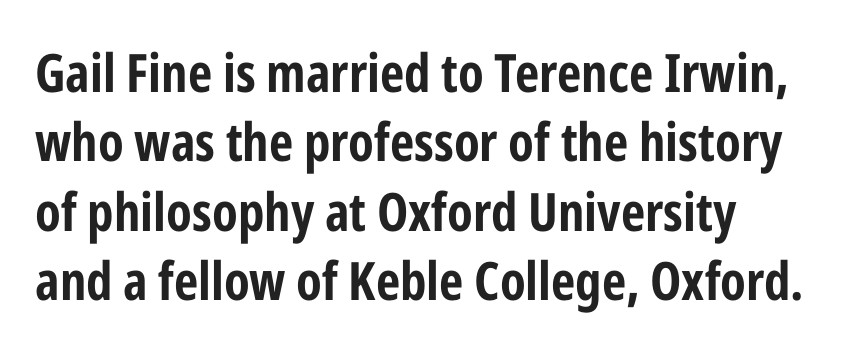
The image shows 53 px bold, condensed sans-serif type, upright; set left-aligned, normal line spacing (1.31x), normal letter spacing, not underlined; low stroke contrast and a medium x-height.
